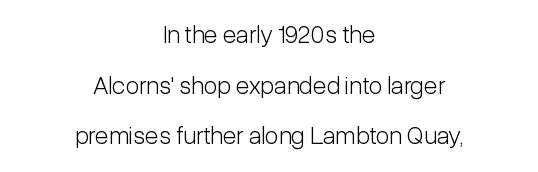
Q: Is the text bold? A: No.
Q: Is the text italic (slanted)? A: No, it is upright.
Q: Is the text underlined? A: No.
Q: How is the paragraph aligned? A: Centered.
Q: Is the spacing between letters normal or unusually wide? A: Normal.
Q: Is the spacing between lines tight, normal or loose? A: Loose.
